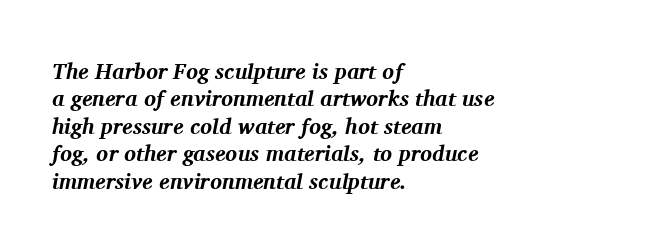
The leading is moderate, giving the passage an even texture. Descenders are the only things crossing below the line. In terms of letterspacing, this is plain default setting. The ragged edge is on the right, which tells us the setting is flush left. There's an unmistakable incline to the writing here. Strokes here are thick enough to call this a true bold.
